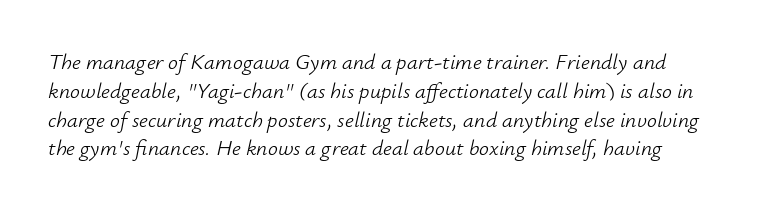
The passage shown is not underscored anywhere. Looking at the ascenders, they clearly lean. The gaps between neighbouring characters are ordinary and unremarkable. Does the leading feel generous? No, just average. A quiet, ordinary-to-light weight characterises the typeface.
